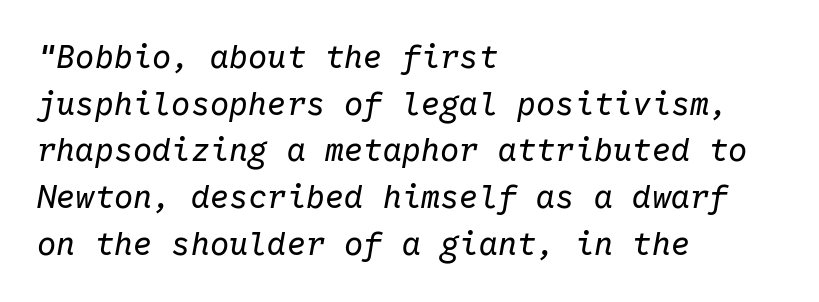
{"italic": "yes", "lean": "right", "slant_degrees": 10, "bold": "no", "weight": "regular", "width": "normal", "stroke_contrast": "low", "x_height": "medium", "monospaced": "yes", "underline": "no", "align": "left", "line_spacing": "normal", "line_spacing_ratio": 1.46, "letter_spacing": "normal", "letter_spacing_em": 0.0, "glyph_px": 32}
